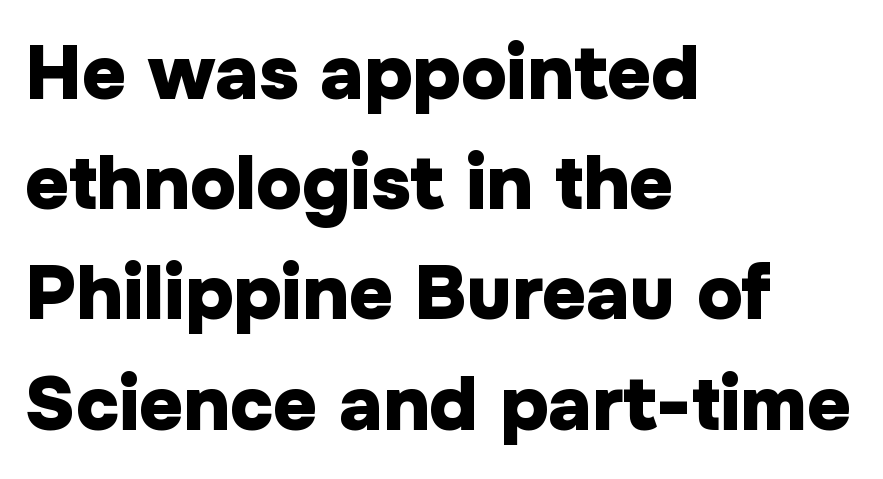
Regular leading. Letters rest on an invisible, unmarked baseline. Do the characters align in a grid? No, the font is proportional. You can tell it's not italic because the verticals are truly vertical. This rendering uses left alignment, leaving the right contour irregular.
